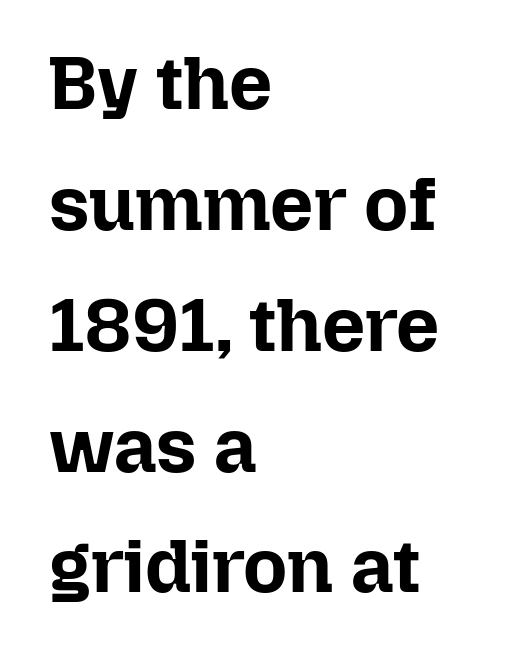
Only glyphs here, with clear space below each row. Do the characters align in a grid? No, the font is proportional. Typeset ragged right — the left edge is the straight one. Heavy-handed strokes throughout: this text is bold.
